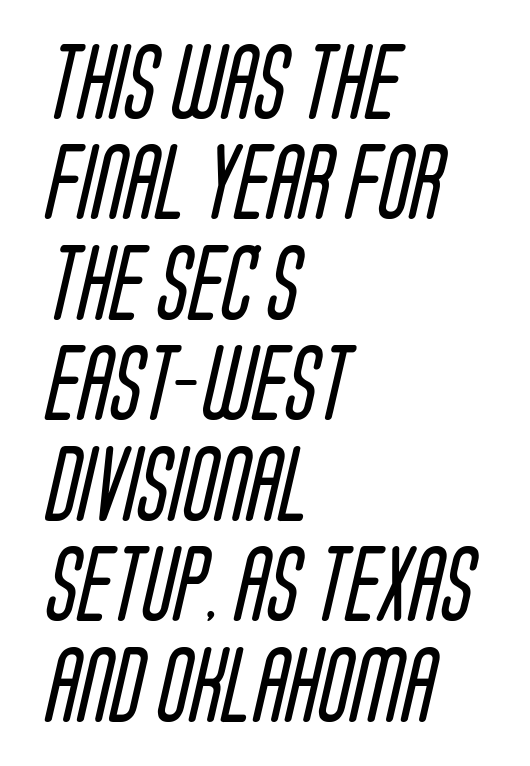
{"serif": "no", "bold": "no", "weight": "regular", "width": "condensed", "stroke_contrast": "low", "x_height": "large", "monospaced": "no", "underline": "no", "align": "left", "line_spacing": "normal", "line_spacing_ratio": 1.34, "letter_spacing": "normal", "letter_spacing_em": 0.0, "glyph_px": 75}
